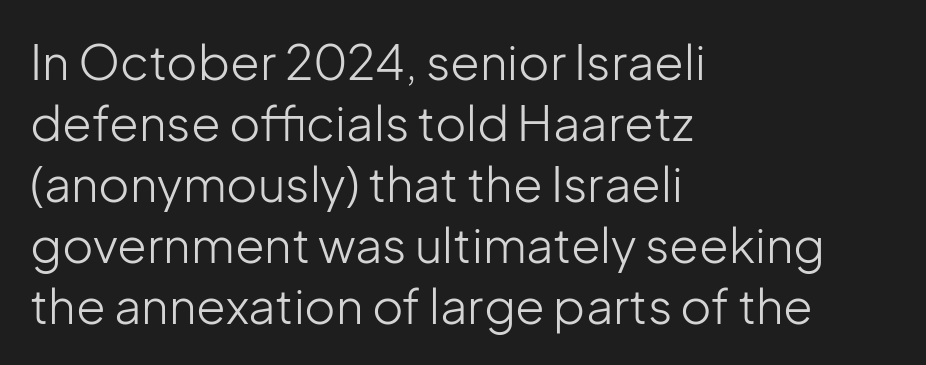
Check where the strokes stop: nothing finishes them off — pure sans. Caption: face not bold, strokes unweighted. The lines sit at an ordinary, default distance from one another. The font's upright variant was chosen for this text. Left-aligned paragraph, ragged on the right. Descenders are the only things crossing below the line.
